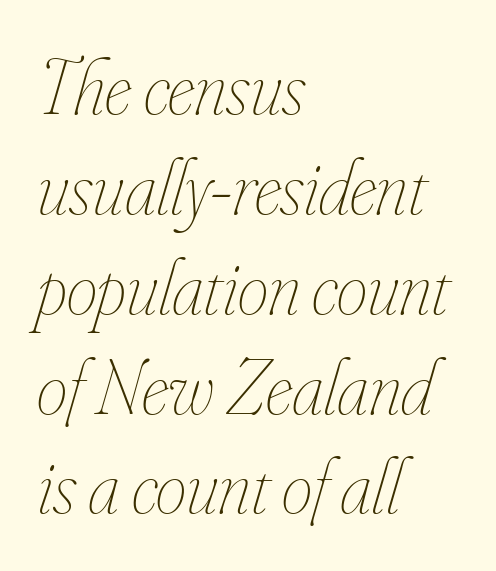
The image shows 78 px thin, condensed type, italic (leaning right); set left-aligned, normal line spacing (1.28x), normal letter spacing, not underlined; low stroke contrast and a small x-height.
